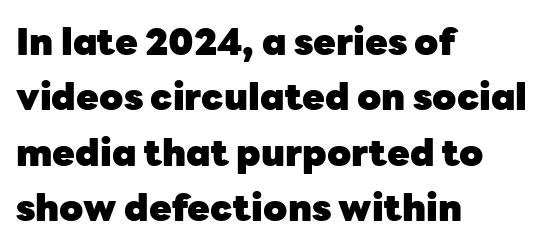
The image shows 37 px heavy sans-serif type, upright; set left-aligned, normal line spacing (1.5x), normal letter spacing, not underlined; low stroke contrast and a medium x-height.
